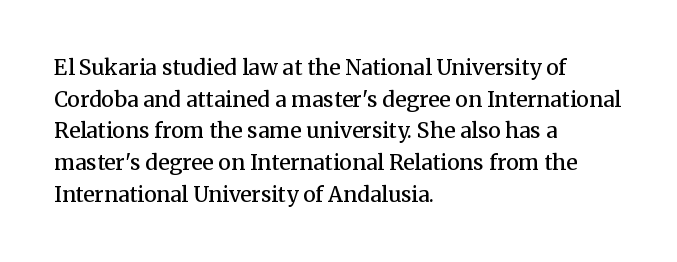
Italic? Not at all — the glyphs are vertical. A typesetter would call this zero additional tracking. The typesetting leans somewhat heavy: a semibold. The string is rendered with underlining switched off. The setting favours the left margin, as ordinary paragraphs usually do.
